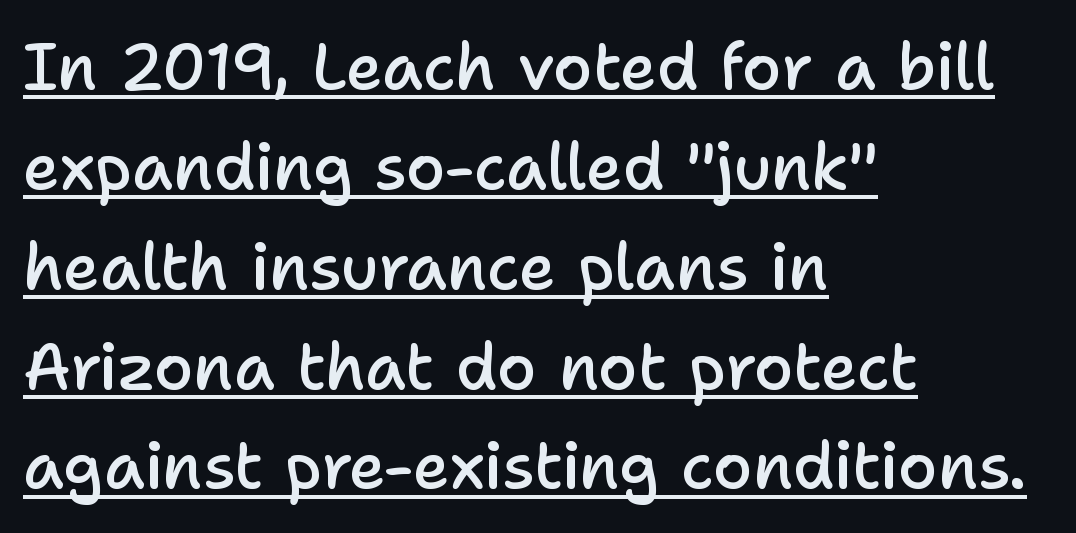
Q: Is the text bold? A: Semi-bold.
Q: Is the text italic (slanted)? A: No, it is upright.
Q: Is the typeface a serif or a sans-serif typeface? A: Sans-serif.
Q: Is the text underlined? A: Yes.
Q: How is the paragraph aligned? A: Left-aligned.
Q: Is the spacing between letters normal or unusually wide? A: Normal.
Q: Is the spacing between lines tight, normal or loose? A: Normal.
Q: Width (condensed, normal, or wide)? A: Normal.
Q: Stroke contrast? A: Low.
Q: x-height? A: Medium.
Q: Monospaced? A: No.
